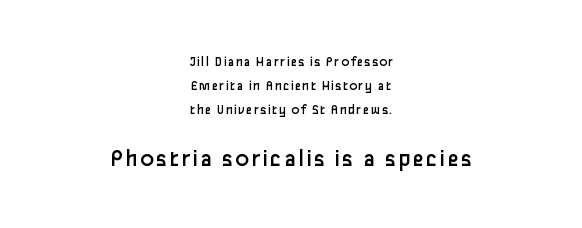
Q: Is the text bold? A: No.
Q: Is the text italic (slanted)? A: No, it is upright.
Q: Is the text underlined? A: No.
Q: How is the paragraph aligned? A: Centered.
Q: Which block of text is set in a larger size, the first (top) or the second (bottom)? A: The second (bottom) one.
